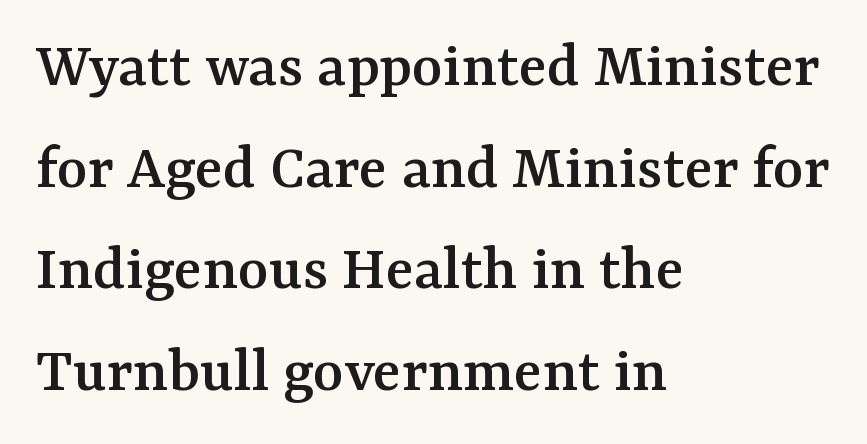
Q: Is the text italic (slanted)? A: No, it is upright.
Q: Is the typeface a serif or a sans-serif typeface? A: Serif.
Q: Is the text underlined? A: No.
Q: How is the paragraph aligned? A: Left-aligned.
Q: Is the spacing between letters normal or unusually wide? A: Normal.
Q: Is the spacing between lines tight, normal or loose? A: Normal.
Q: Width (condensed, normal, or wide)? A: Normal.
Q: Stroke contrast? A: Medium.
Q: x-height? A: Medium.
Q: Monospaced? A: No.
